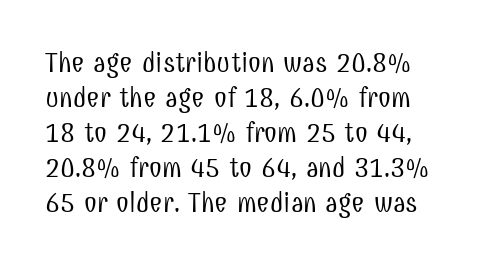
Q: Is the text bold? A: No.
Q: Is the text italic (slanted)? A: No, it is upright.
Q: Is the typeface a serif or a sans-serif typeface? A: Sans-serif.
Q: Is the text underlined? A: No.
Q: Is the spacing between letters normal or unusually wide? A: Normal.
Q: Width (condensed, normal, or wide)? A: Condensed.
Q: Stroke contrast? A: Low.
Q: x-height? A: Medium.
Q: Monospaced? A: No.
